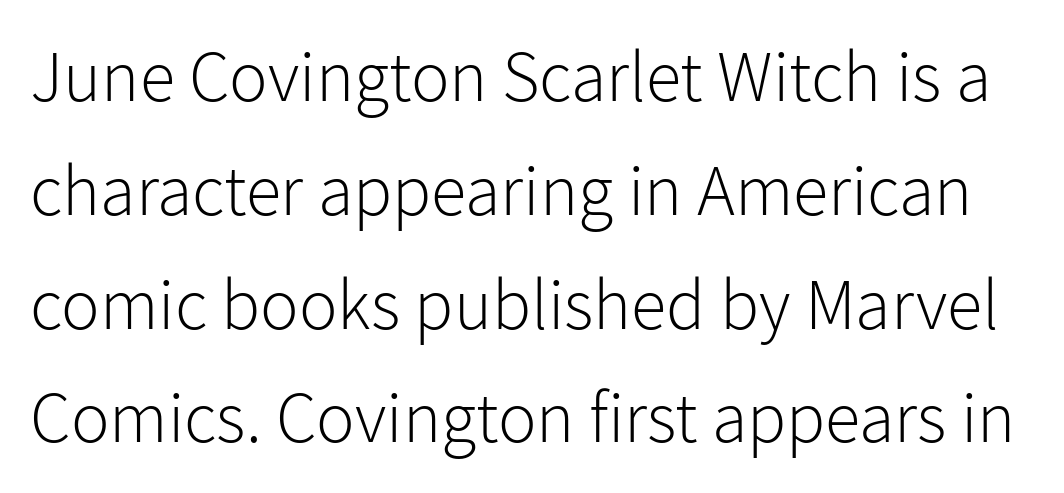
The image shows 72 px light sans-serif type, upright; set normal line spacing (1.58x), normal letter spacing, not underlined; low stroke contrast and a medium x-height.
